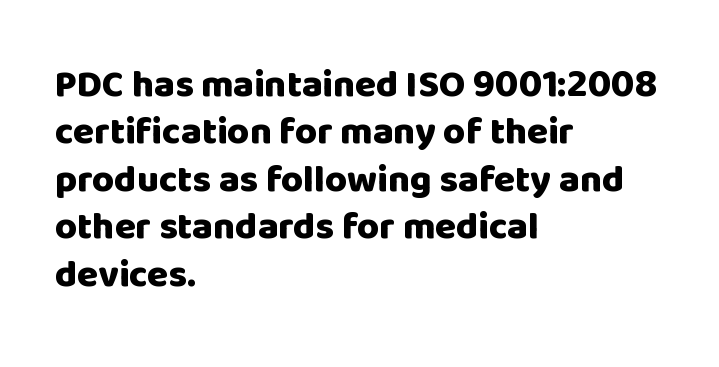
Q: Is the text bold? A: Yes.
Q: Is the text italic (slanted)? A: No, it is upright.
Q: Is the typeface a serif or a sans-serif typeface? A: Sans-serif.
Q: Is the text underlined? A: No.
Q: How is the paragraph aligned? A: Left-aligned.
Q: Is the spacing between letters normal or unusually wide? A: Normal.
Q: Is the spacing between lines tight, normal or loose? A: Normal.
Q: Width (condensed, normal, or wide)? A: Normal.
Q: Stroke contrast? A: Low.
Q: x-height? A: Large.
Q: Monospaced? A: No.
